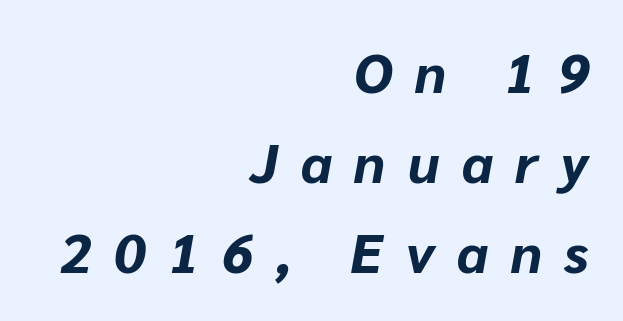
The space between consecutive lines is moderate. Its strokes are broad and dark, the hallmark of bold type. There's an unmistakable incline to the writing here. You could only call the tracking loose — the letters float apart. Visually the block forms a straight wall on the right and a jagged coastline on the left.
